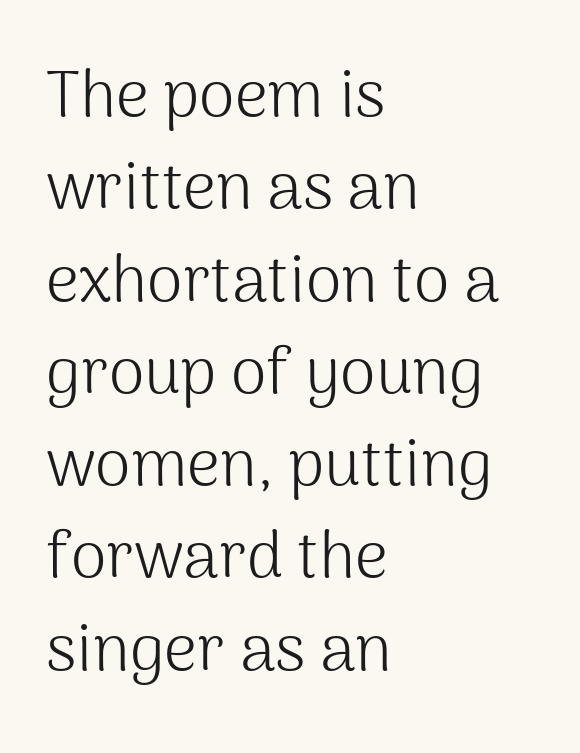
Q: Is the text bold? A: No.
Q: Is the text italic (slanted)? A: No, it is upright.
Q: Is the typeface a serif or a sans-serif typeface? A: Sans-serif.
Q: Is the text underlined? A: No.
Q: How is the paragraph aligned? A: Left-aligned.
Q: Is the spacing between letters normal or unusually wide? A: Normal.
Q: Is the spacing between lines tight, normal or loose? A: Normal.
Q: Width (condensed, normal, or wide)? A: Normal.
Q: Stroke contrast? A: Medium.
Q: x-height? A: Medium.
Q: Monospaced? A: No.
